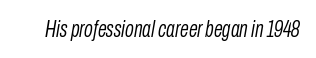
The image shows 23 px text type, italic (leaning right); set normal letter spacing, not underlined.
